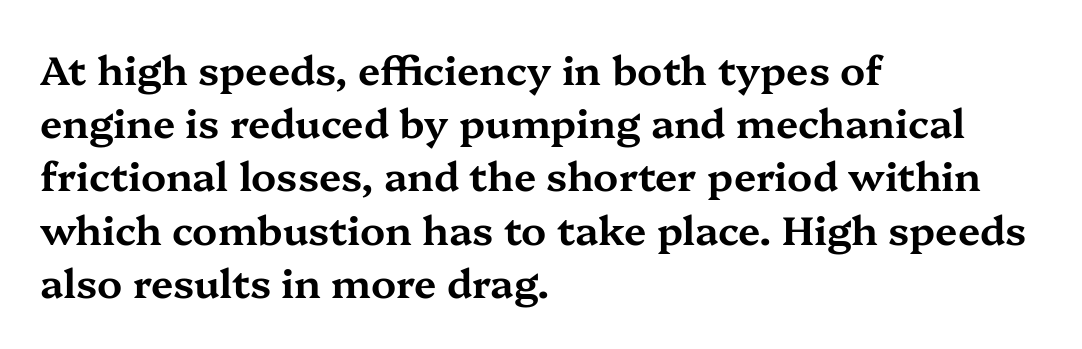
{"serif": "yes", "italic": "no", "width": "wide", "stroke_contrast": "medium", "x_height": "medium", "monospaced": "no", "underline": "no", "align": "left", "line_spacing": "normal", "line_spacing_ratio": 1.33, "letter_spacing": "normal", "letter_spacing_em": 0.0, "glyph_px": 40}
